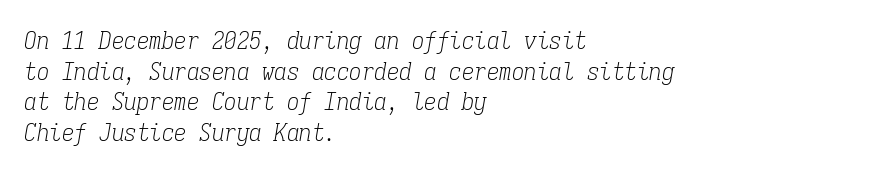
The image shows 25 px text type, italic (leaning right); set left-aligned, line spacing 1.23x, normal letter spacing, not underlined.
